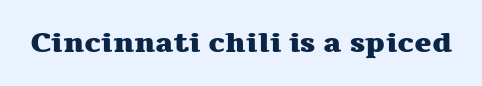
The letters stand straight up with perfectly vertical stems. Bare-footed words on every line. You can tell from the footed stems that serif type was used. Think of a printed novel: that variable character pitch is what you see here.
